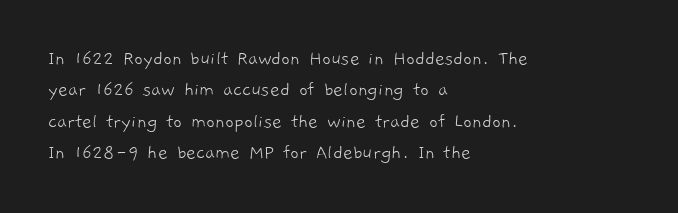
The image shows 21 px text type; set left-aligned, normal line spacing (1.5x), normal letter spacing, not underlined.
